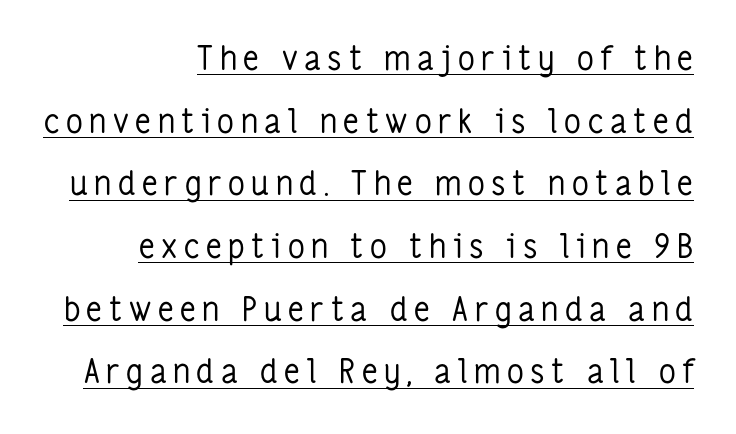
The rendered words wear a rule along their underside. Type style note: lacks serifs. Right-aligned paragraph, ragged on the left. Does the leading feel generous? Absolutely, it's lavish. Is the letter spacing exaggerated? Yes — the characters are pushed far apart. Is this a heavy cut? Hardly; it is regular or lighter.
